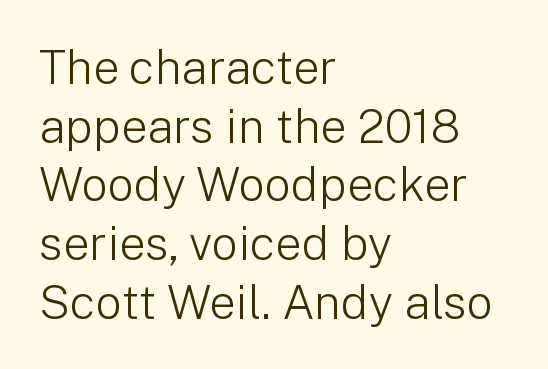
The image shows 47 px light sans-serif type, upright; set left-aligned, normal line spacing (1.25x), normal letter spacing, not underlined; low stroke contrast and a medium x-height.
